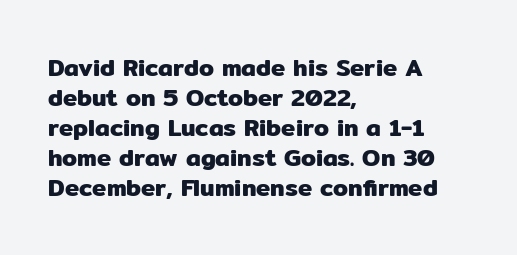
{"italic": "no", "underline": "no", "align": "left", "line_spacing": "normal", "line_spacing_ratio": 1.25, "letter_spacing": "normal", "letter_spacing_em": 0.0, "glyph_px": 24}
